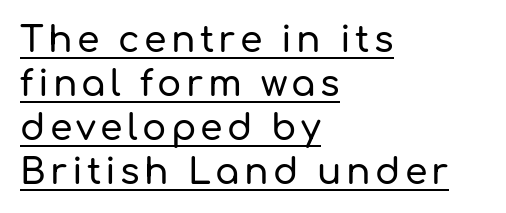
Q: Is the text italic (slanted)? A: No, it is upright.
Q: Is the typeface a serif or a sans-serif typeface? A: Sans-serif.
Q: Is the text underlined? A: Yes.
Q: How is the paragraph aligned? A: Left-aligned.
Q: Width (condensed, normal, or wide)? A: Normal.
Q: Stroke contrast? A: Low.
Q: x-height? A: Medium.
Q: Monospaced? A: No.
